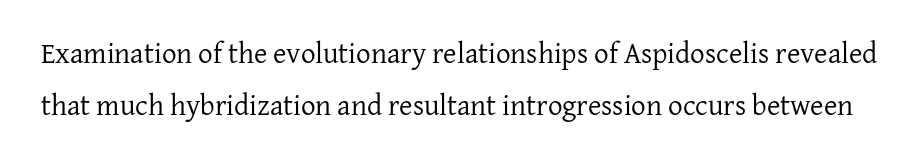
Does the lettering tilt? It doesn't — this is upright. Anything drawn beneath the words? Only blank space. A typesetter would call this zero additional tracking. Varying glyph widths throughout — classic text-font behaviour. The letters carry serifs — small finishing strokes at the ends of their stems. No letter is thick-stroked: the sample isn't bold.
